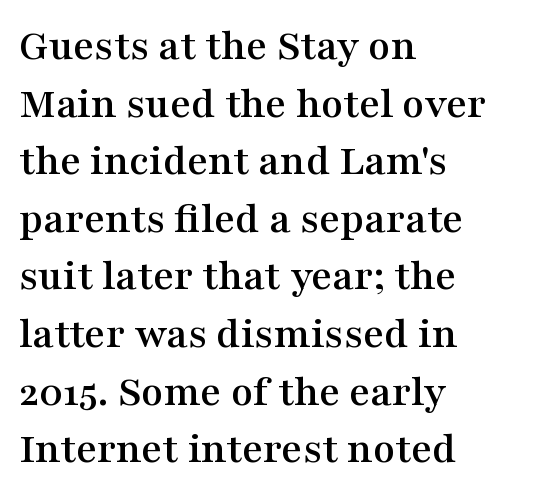
Q: Is the text italic (slanted)? A: No, it is upright.
Q: Is the typeface a serif or a sans-serif typeface? A: Serif.
Q: Is the text underlined? A: No.
Q: How is the paragraph aligned? A: Left-aligned.
Q: Is the spacing between letters normal or unusually wide? A: Normal.
Q: Is the spacing between lines tight, normal or loose? A: Normal.
Q: Width (condensed, normal, or wide)? A: Wide.
Q: Stroke contrast? A: Medium.
Q: x-height? A: Medium.
Q: Monospaced? A: No.
